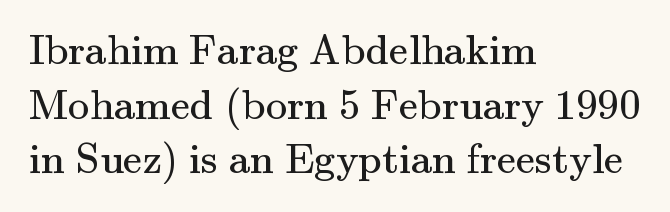
Q: Is the text bold? A: No.
Q: Is the text italic (slanted)? A: No, it is upright.
Q: Is the typeface a serif or a sans-serif typeface? A: Serif.
Q: Is the text underlined? A: No.
Q: How is the paragraph aligned? A: Left-aligned.
Q: Is the spacing between letters normal or unusually wide? A: Normal.
Q: Is the spacing between lines tight, normal or loose? A: Normal.
Q: Width (condensed, normal, or wide)? A: Normal.
Q: Stroke contrast? A: Medium.
Q: x-height? A: Small.
Q: Monospaced? A: No.
